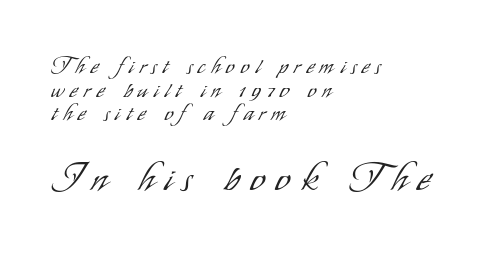
The face looks like a standard text weight, possibly lighter. Beneath every word, the page is bare. The leading is snug, giving the passage a crowded texture. Do the characters align in a grid? No, the font is proportional.
